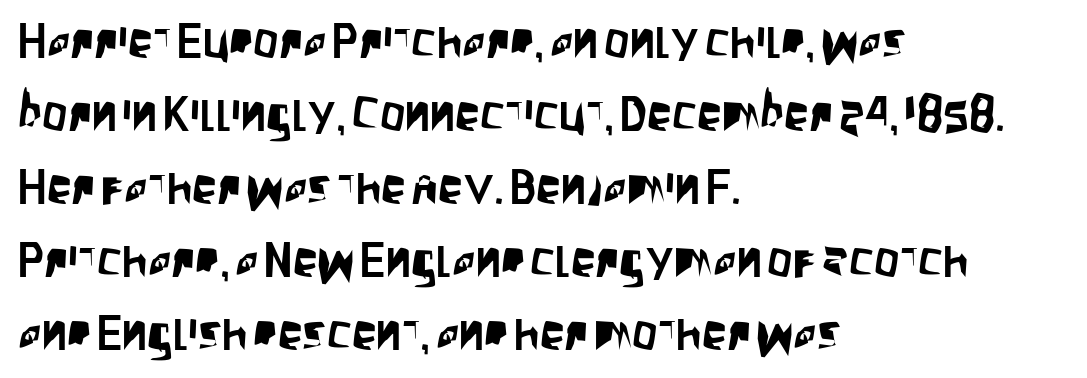
Q: Is the text italic (slanted)? A: No, it is upright.
Q: Is the typeface a serif or a sans-serif typeface? A: Sans-serif.
Q: Is the text underlined? A: No.
Q: How is the paragraph aligned? A: Left-aligned.
Q: Is the spacing between letters normal or unusually wide? A: Normal.
Q: Is the spacing between lines tight, normal or loose? A: Normal.
Q: Width (condensed, normal, or wide)? A: Condensed.
Q: Stroke contrast? A: Low.
Q: x-height? A: Large.
Q: Monospaced? A: No.
